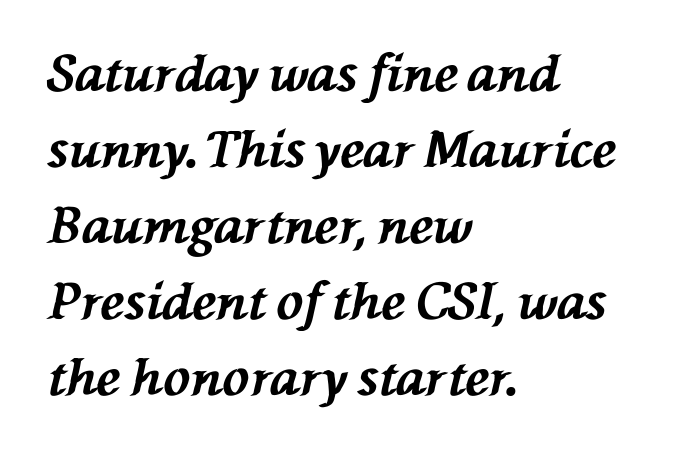
Is this a fixed-width face? No — the glyphs have proportional, varying widths. The specimen omits any rule beneath the text block's lines. The ragged edge is on the right, which tells us the setting is flush left. Regular leading. Tracking value appears to be zero — textbook default spacing.
